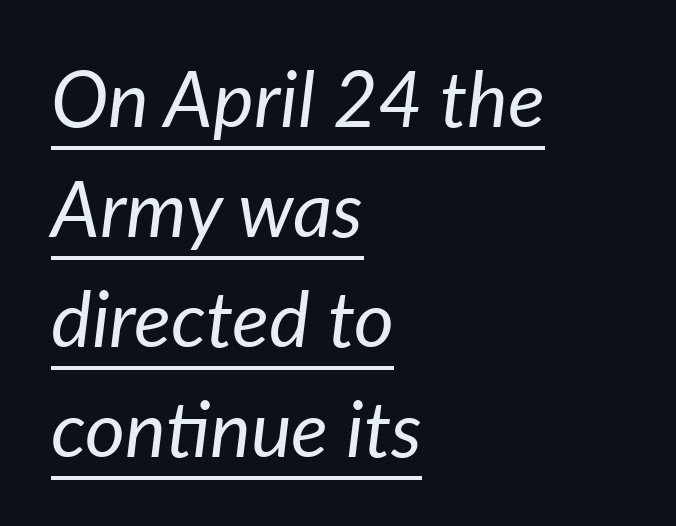
The image shows 77 px regular-weight type, italic (leaning right); set left-aligned, normal line spacing (1.43x), normal letter spacing, underlined; low stroke contrast and a medium x-height.
